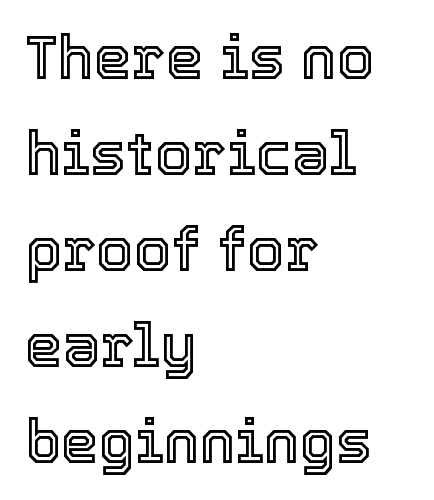
Is there any slant? The stems are plumb. This sample has the flowing, uneven cadence of proportional lettering. Honestly, there is no underline to notice here at all. Each word holds together tightly as a unit, with standard inter-letter gaps.
